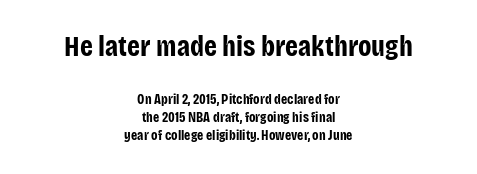
{"serif": "no", "italic": "no", "bold": "yes", "weight": "bold", "width": "condensed", "stroke_contrast": "low", "x_height": "large", "monospaced": "no", "underline": "no", "align": "center", "line_spacing": "normal", "line_spacing_ratio": 1.3, "letter_spacing": "normal", "letter_spacing_em": 0.0, "larger_block": "first", "size_ratio": 2.07, "glyph_px": 29}
